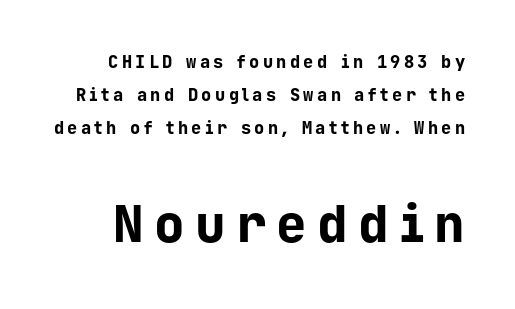
Rendered with straight, roman letterforms. Type size steps up from the first block to the second. Students, observe: this is what heavily led, spacious text looks like. Is the letter spacing exaggerated? Yes — the characters are pushed far apart. Caption: bold face, heavy strokes.
